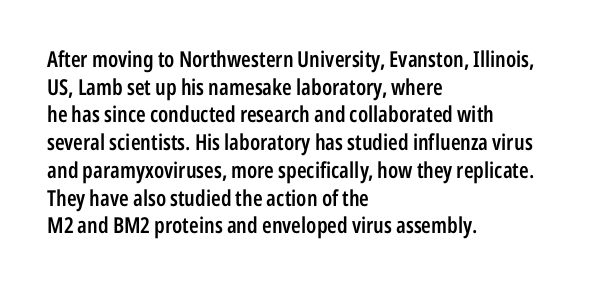
{"italic": "no", "bold": "semi", "underline": "no", "align": "left", "line_spacing": "normal", "line_spacing_ratio": 1.26, "letter_spacing": "normal", "letter_spacing_em": 0.0, "glyph_px": 22}
